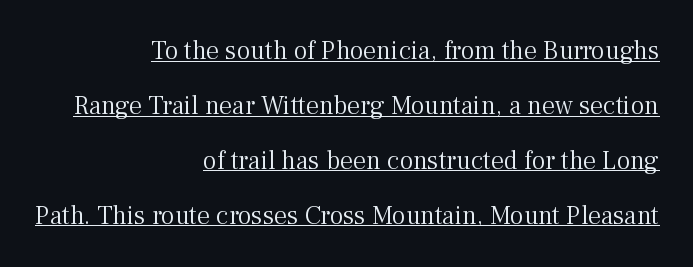
This is not heavy type; no bold has been used. The string is rendered with underlining switched on. Short note: letters normally spaced. Each new line begins a long way beneath the previous one.
